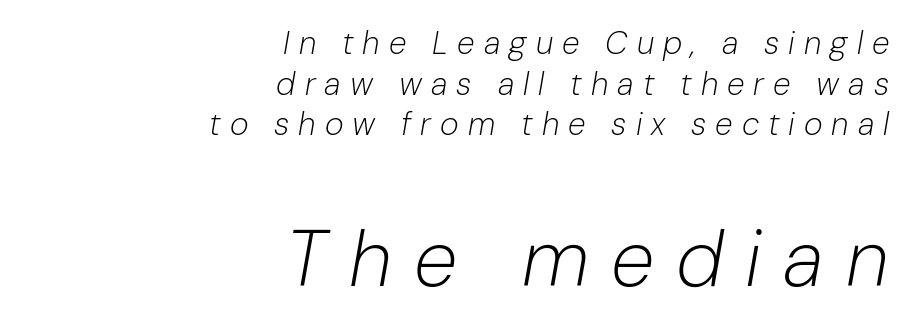
Q: Is the text bold? A: No.
Q: Is the text italic (slanted)? A: Yes, it leans right by about 10 degrees.
Q: Is the text underlined? A: No.
Q: How is the paragraph aligned? A: Right-aligned.
Q: Is the spacing between letters normal or unusually wide? A: Unusually wide.
Q: Is the spacing between lines tight, normal or loose? A: Normal.
Q: Which block of text is set in a larger size, the first (top) or the second (bottom)? A: The second (bottom) one.
Q: Width (condensed, normal, or wide)? A: Normal.
Q: Stroke contrast? A: Low.
Q: x-height? A: Medium.
Q: Monospaced? A: No.
